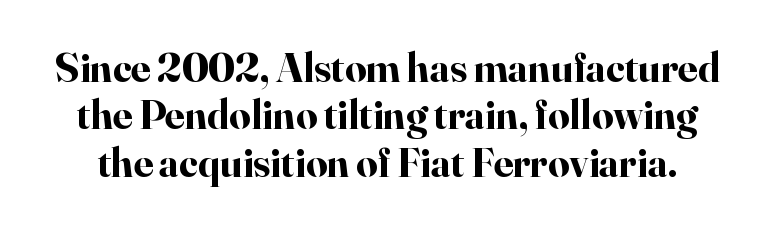
{"serif": "yes", "italic": "no", "bold": "yes", "weight": "bold", "width": "normal", "stroke_contrast": "high", "x_height": "small", "monospaced": "no", "underline": "no", "line_spacing": "tight", "line_spacing_ratio": 1.13, "letter_spacing": "normal", "letter_spacing_em": 0.0, "glyph_px": 42}
